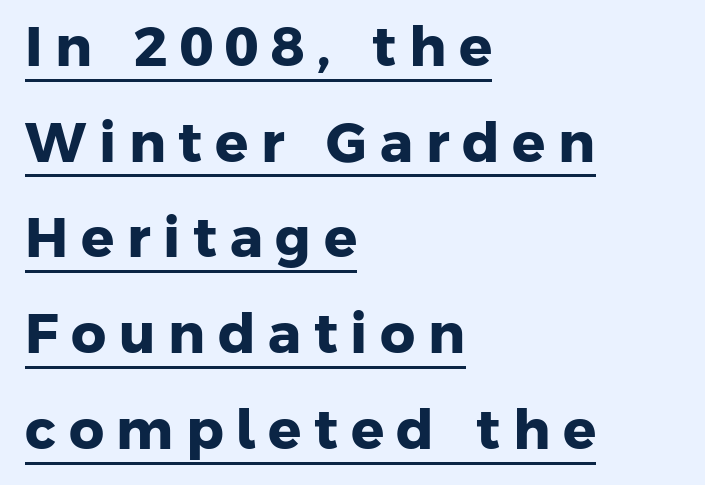
{"serif": "no", "bold": "yes", "weight": "heavy", "width": "normal", "stroke_contrast": "low", "x_height": "medium", "monospaced": "no", "underline": "yes", "align": "left", "line_spacing_ratio": 1.74, "letter_spacing": "wide", "letter_spacing_em": 0.23, "glyph_px": 55}
